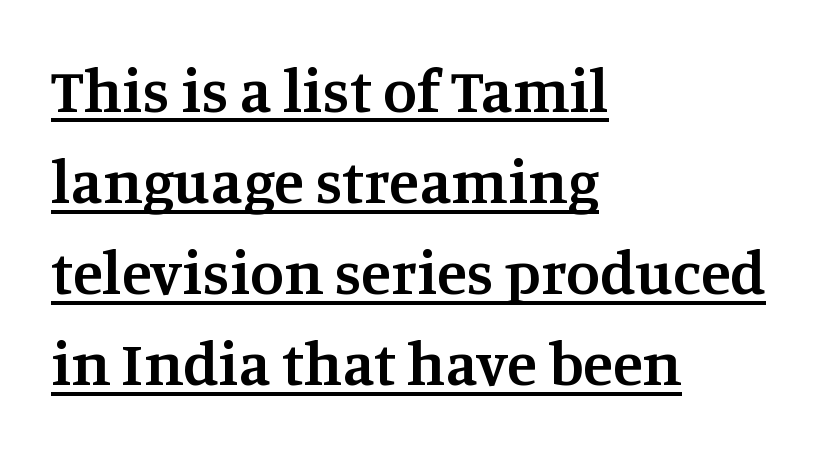
{"serif": "yes", "italic": "no", "bold": "semi", "weight": "semibold", "width": "normal", "stroke_contrast": "medium", "x_height": "large", "monospaced": "no", "underline": "yes", "align": "left", "line_spacing": "normal", "line_spacing_ratio": 1.47, "letter_spacing": "normal", "letter_spacing_em": 0.0, "glyph_px": 62}
